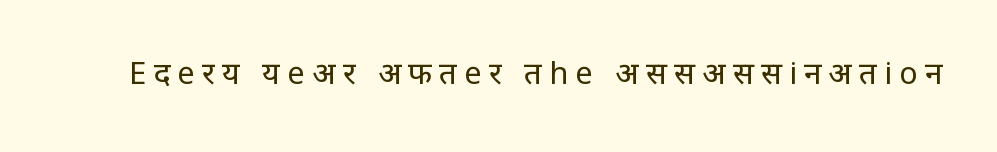
The image shows 31 px regular-weight, condensed sans-serif type, upright; set unusually wide letter spacing (+0.23 em), not underlined; low stroke contrast and a large x-height.
